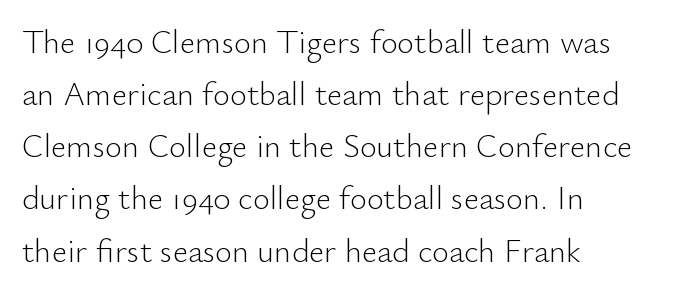
The image shows 33 px light sans-serif type, upright; set left-aligned, normal line spacing (1.58x), normal letter spacing, not underlined; low stroke contrast and a small x-height.
